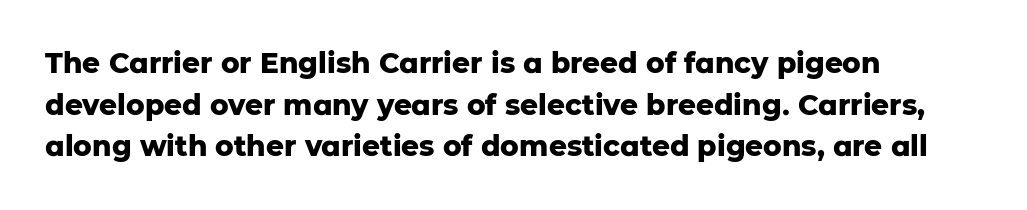
{"serif": "no", "italic": "no", "bold": "yes", "weight": "heavy", "width": "normal", "stroke_contrast": "low", "x_height": "medium", "monospaced": "no", "underline": "no", "align": "left", "line_spacing": "normal", "line_spacing_ratio": 1.49, "letter_spacing": "normal", "letter_spacing_em": 0.0, "glyph_px": 28}
